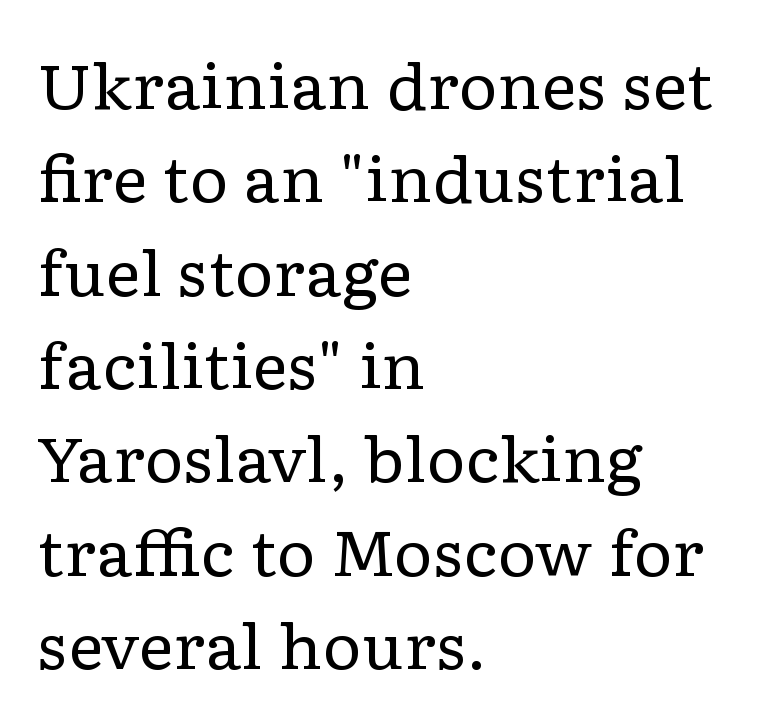
The image shows 61 px regular-weight, wide serif type, upright; set left-aligned, normal line spacing (1.53x), normal letter spacing, not underlined; low stroke contrast and a medium x-height.
